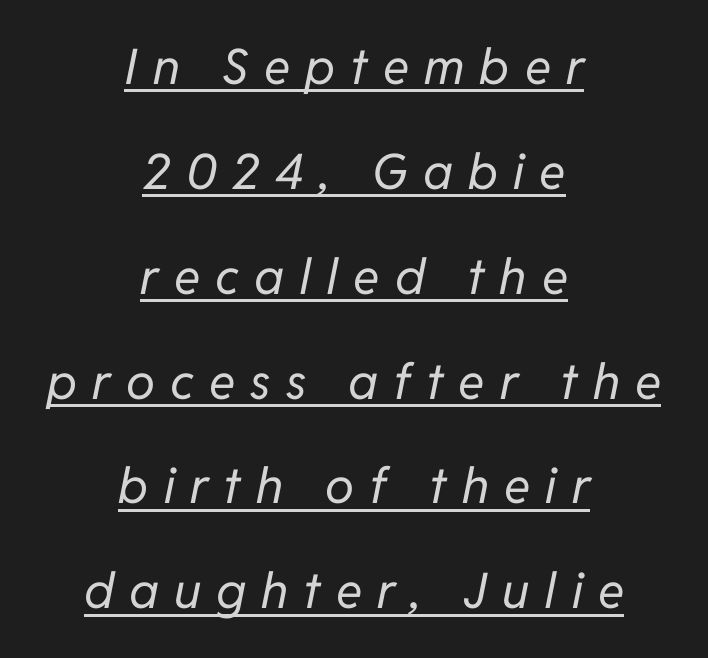
Varying glyph widths throughout — classic text-font behaviour. The letters are spread apart with noticeably loose tracking. Tall strokes in this sample are angled rather than plumb. The face looks like a standard text weight, possibly lighter. Each line of the rendering has a horizontal stroke beneath the glyphs. Both edges are ragged and mirror each other, which tells us the setting is centered.
